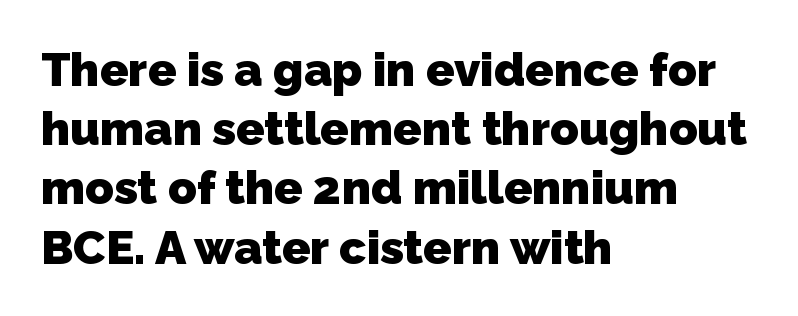
Q: Is the text bold? A: Yes.
Q: Is the typeface a serif or a sans-serif typeface? A: Sans-serif.
Q: Is the text underlined? A: No.
Q: How is the paragraph aligned? A: Left-aligned.
Q: Is the spacing between letters normal or unusually wide? A: Normal.
Q: Is the spacing between lines tight, normal or loose? A: Normal.
Q: Width (condensed, normal, or wide)? A: Normal.
Q: Stroke contrast? A: Low.
Q: x-height? A: Medium.
Q: Monospaced? A: No.
